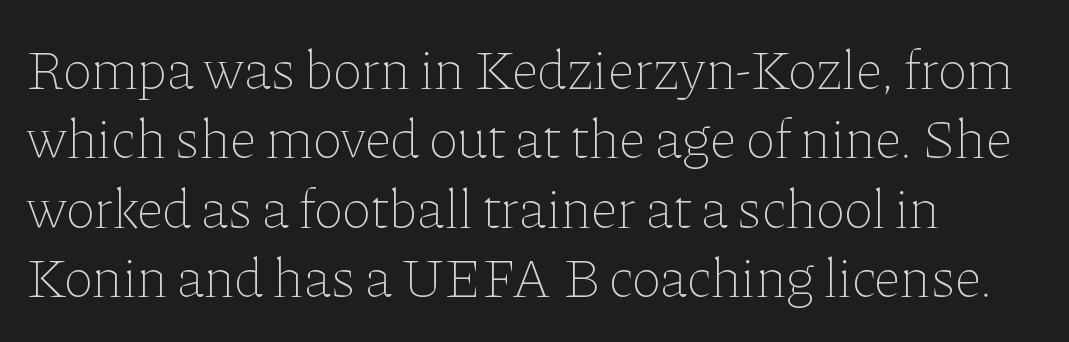
All the whitespace from short lines collects on the right. Nothing unusual about the tracking: characters are spaced as the font intends. Ascenders rise straight up at ninety degrees. The space beneath each line is pristine and unruled. Character widths vary here, with narrow letters taking less room than wide ones.
